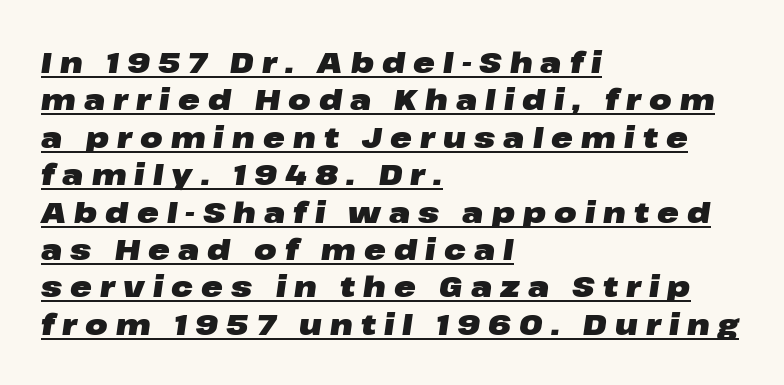
Q: Is the text bold? A: Yes.
Q: Is the text italic (slanted)? A: Yes, it leans right by about 8 degrees.
Q: Is the text underlined? A: Yes.
Q: How is the paragraph aligned? A: Left-aligned.
Q: Is the spacing between letters normal or unusually wide? A: Unusually wide.
Q: Is the spacing between lines tight, normal or loose? A: Normal.
Q: Width (condensed, normal, or wide)? A: Wide.
Q: Stroke contrast? A: Low.
Q: x-height? A: Medium.
Q: Monospaced? A: No.
